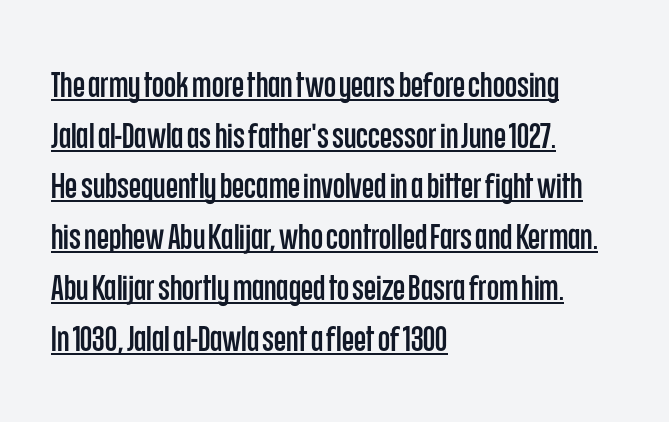
The sample's only ornament is a line tracing under the words. These lines are set flush left with a ragged right edge. Are there feet on the stems? There aren't — it's a sans. Posture: straight, roman, zero tilt.
